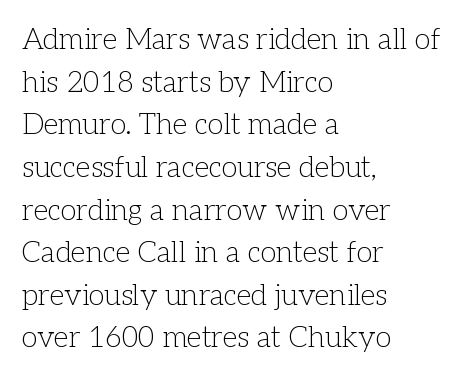
Q: Is the text bold? A: No.
Q: Is the text italic (slanted)? A: No, it is upright.
Q: Is the typeface a serif or a sans-serif typeface? A: Serif.
Q: Is the text underlined? A: No.
Q: How is the paragraph aligned? A: Left-aligned.
Q: Is the spacing between letters normal or unusually wide? A: Normal.
Q: Is the spacing between lines tight, normal or loose? A: Normal.
Q: Width (condensed, normal, or wide)? A: Normal.
Q: Stroke contrast? A: Low.
Q: x-height? A: Medium.
Q: Monospaced? A: No.
